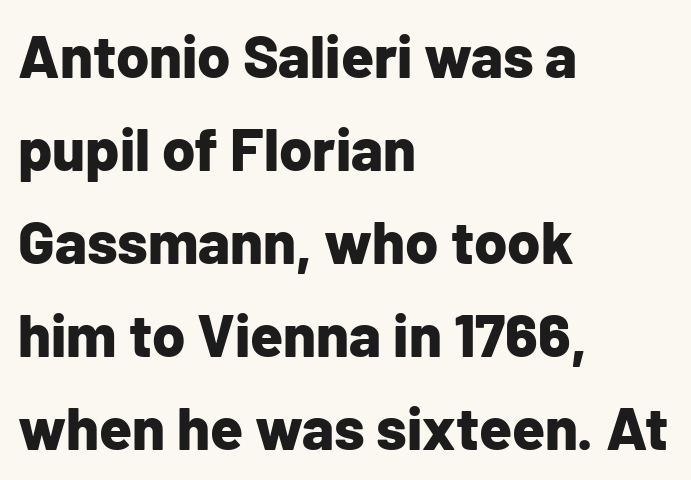
{"serif": "no", "italic": "no", "bold": "yes", "weight": "bold", "width": "normal", "stroke_contrast": "low", "x_height": "medium", "monospaced": "no", "underline": "no", "align": "left", "line_spacing": "normal", "line_spacing_ratio": 1.55, "letter_spacing": "normal", "letter_spacing_em": 0.0, "glyph_px": 60}
